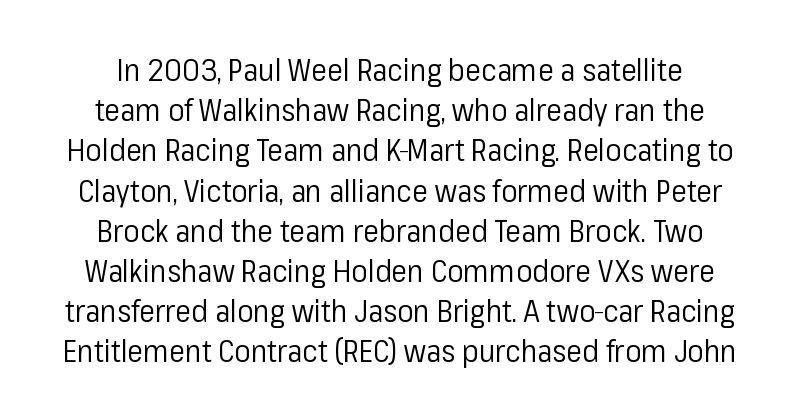
The image shows 30 px regular-weight sans-serif type, upright; set normal line spacing (1.34x), normal letter spacing, not underlined; low stroke contrast and a medium x-height.
